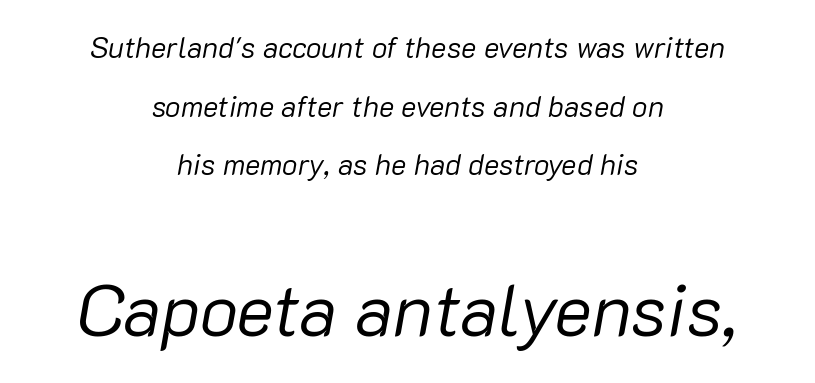
Q: Is the text bold? A: No.
Q: Is the text italic (slanted)? A: Yes, it leans right by about 10 degrees.
Q: Is the text underlined? A: No.
Q: How is the paragraph aligned? A: Centered.
Q: Is the spacing between letters normal or unusually wide? A: Normal.
Q: Is the spacing between lines tight, normal or loose? A: Loose.
Q: Which block of text is set in a larger size, the first (top) or the second (bottom)? A: The second (bottom) one.
Q: Width (condensed, normal, or wide)? A: Normal.
Q: Stroke contrast? A: Low.
Q: x-height? A: Medium.
Q: Monospaced? A: No.
